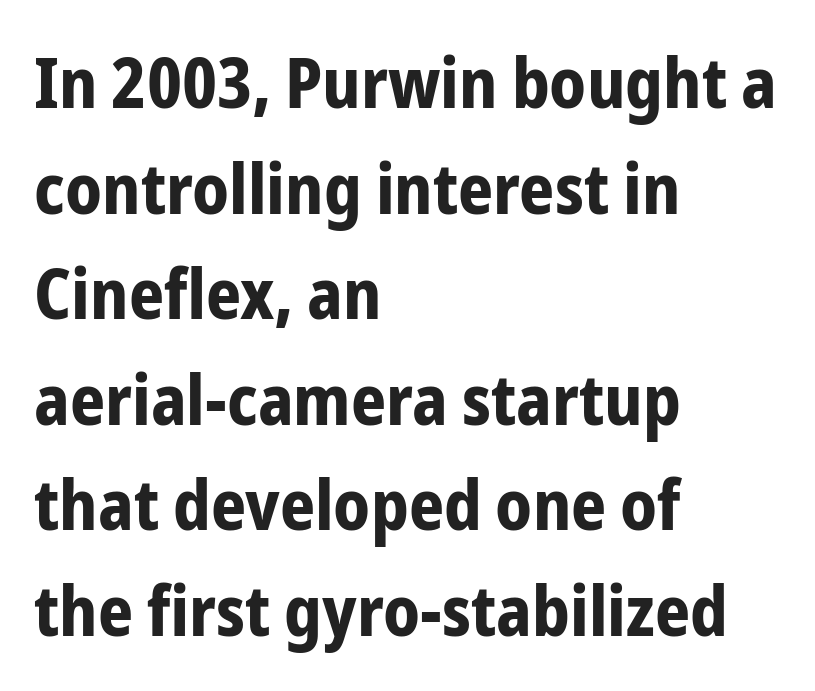
{"serif": "no", "italic": "no", "bold": "yes", "weight": "bold", "width": "condensed", "stroke_contrast": "low", "x_height": "medium", "monospaced": "no", "underline": "no", "align": "left", "line_spacing": "normal", "line_spacing_ratio": 1.53, "letter_spacing": "normal", "letter_spacing_em": 0.0, "glyph_px": 69}
